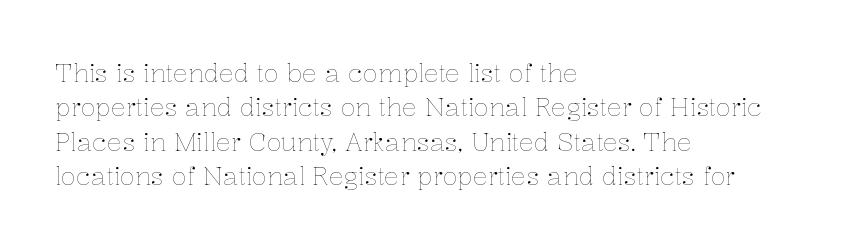
The image shows 25 px text type, upright; set left-aligned, normal line spacing (1.38x), normal letter spacing, not underlined.
